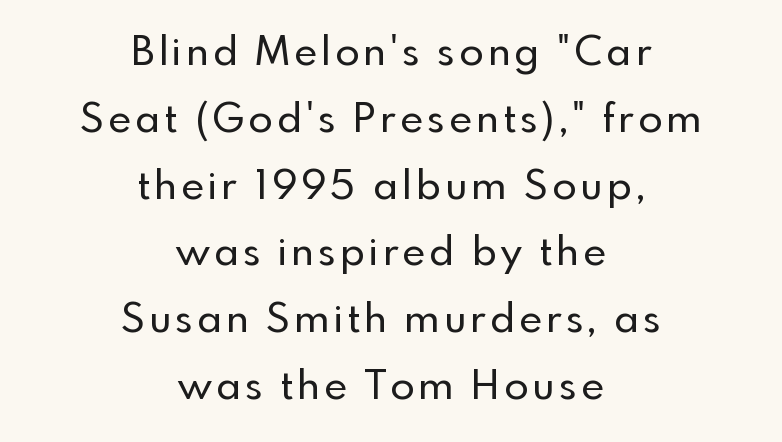
{"serif": "no", "italic": "no", "width": "normal", "x_height": "small", "monospaced": "no", "underline": "no", "align": "center", "line_spacing": "normal", "line_spacing_ratio": 1.67, "glyph_px": 40}
